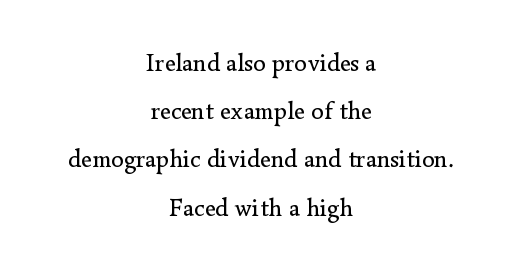
The image shows 25 px text type, upright; set centered, loose line spacing (1.93x), normal letter spacing, not underlined.
